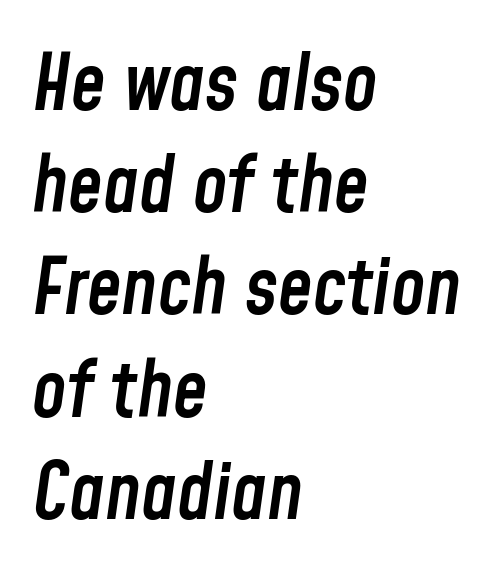
{"italic": "yes", "lean": "right", "slant_degrees": 8, "bold": "semi", "weight": "semibold", "width": "condensed", "stroke_contrast": "low", "x_height": "medium", "monospaced": "no", "underline": "no", "align": "left", "line_spacing": "normal", "line_spacing_ratio": 1.31, "letter_spacing": "normal", "letter_spacing_em": 0.0, "glyph_px": 78}
